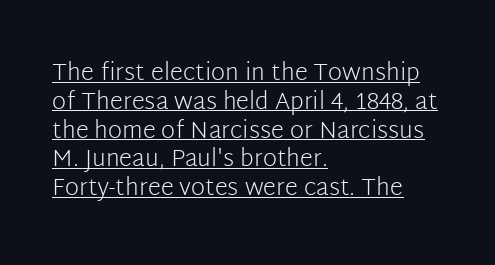
The type sits square on the baseline with zero lean. Nothing heavy about these letters — not bold at all. Notice how the passage keeps a crisp vertical edge on the left only. This rendering features underlined lettering.
